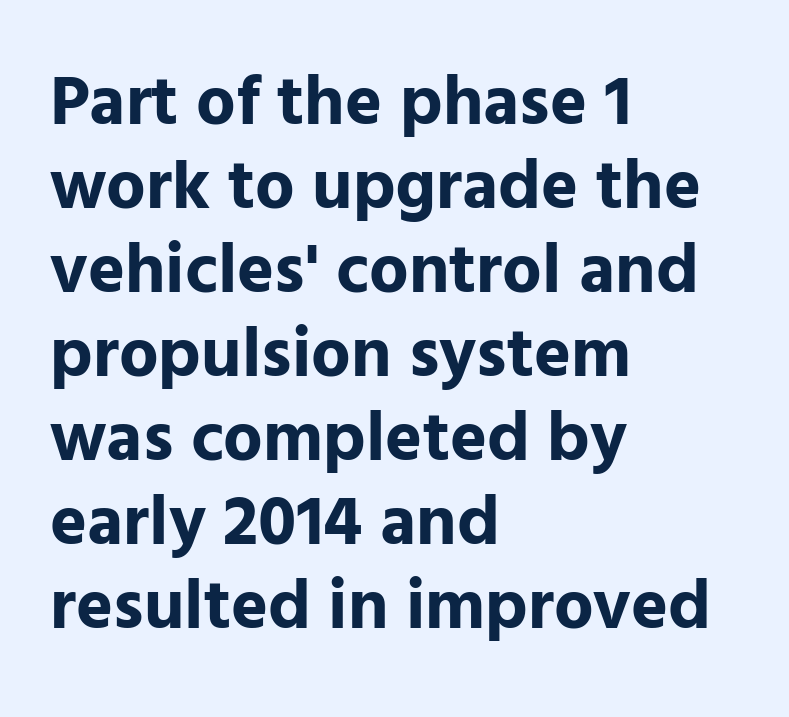
The image shows 70 px bold sans-serif type, upright; set left-aligned, line spacing 1.2x, normal letter spacing, not underlined; low stroke contrast and a medium x-height.
